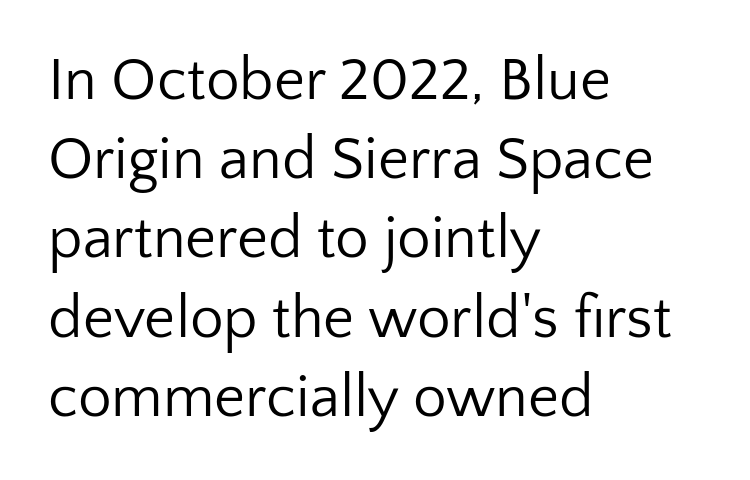
{"serif": "no", "italic": "no", "bold": "no", "weight": "regular", "width": "normal", "stroke_contrast": "low", "x_height": "medium", "monospaced": "no", "underline": "no", "align": "left", "line_spacing": "normal", "line_spacing_ratio": 1.32, "letter_spacing": "normal", "letter_spacing_em": 0.0, "glyph_px": 60}
